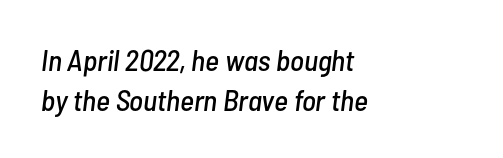
Horizontal alignment here is leftward, the default for most running prose. The glyphs look as if they've been sheared to an angle. The rendering uses natural spacing where letterforms have individual widths. Baseline-to-baseline distance is the conventional proportion of letter height. Clear beneath every line of the passage. Does extra space separate the letters? No, they use regular spacing.
